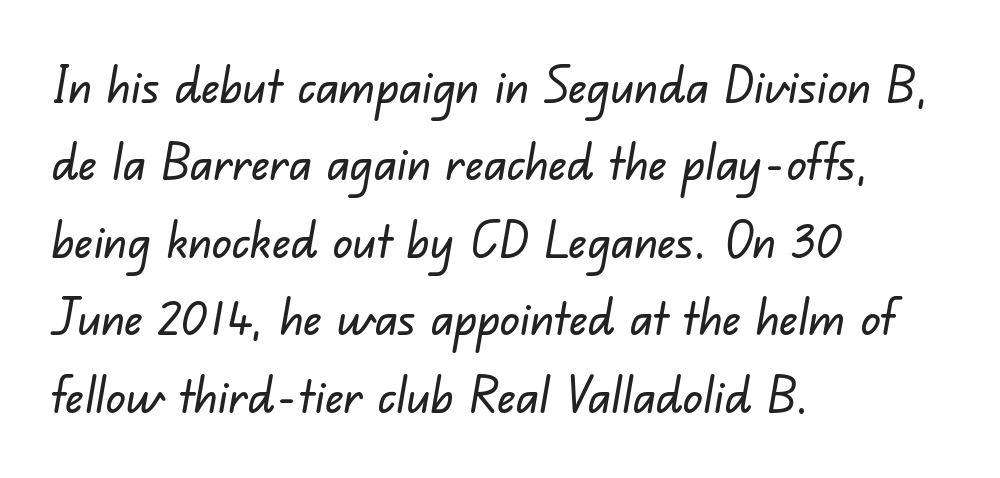
Q: Is the typeface a serif or a sans-serif typeface? A: Sans-serif.
Q: Is the text underlined? A: No.
Q: How is the paragraph aligned? A: Left-aligned.
Q: Is the spacing between letters normal or unusually wide? A: Normal.
Q: Is the spacing between lines tight, normal or loose? A: Normal.
Q: Width (condensed, normal, or wide)? A: Normal.
Q: Stroke contrast? A: Low.
Q: x-height? A: Small.
Q: Monospaced? A: No.
